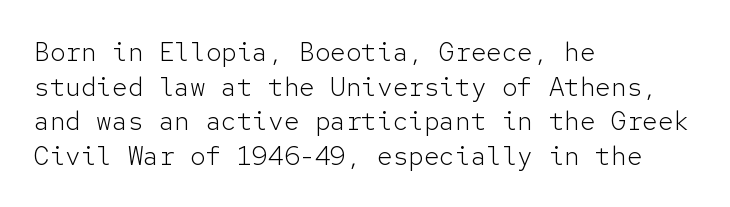
The image shows 26 px text type, upright; set left-aligned, normal line spacing (1.33x), normal letter spacing, not underlined.
